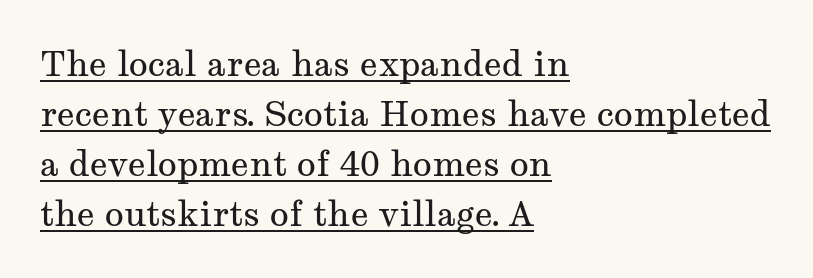
The letters stand upright; this is a roman face. A rule runs beneath these lines of type. A typesetter would call this zero additional tracking. The face used here is proportionally spaced, like ordinary book or web type. In CSS terms this would be text-align: left. The passage shown is typeset with a serif family.
